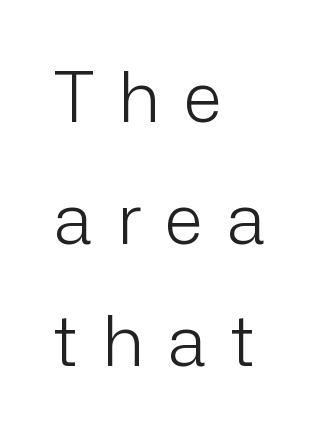
Q: Is the text bold? A: No.
Q: Is the text italic (slanted)? A: No, it is upright.
Q: Is the typeface a serif or a sans-serif typeface? A: Sans-serif.
Q: Is the text underlined? A: No.
Q: How is the paragraph aligned? A: Left-aligned.
Q: Is the spacing between letters normal or unusually wide? A: Unusually wide.
Q: Width (condensed, normal, or wide)? A: Normal.
Q: Stroke contrast? A: Low.
Q: x-height? A: Medium.
Q: Monospaced? A: No.
